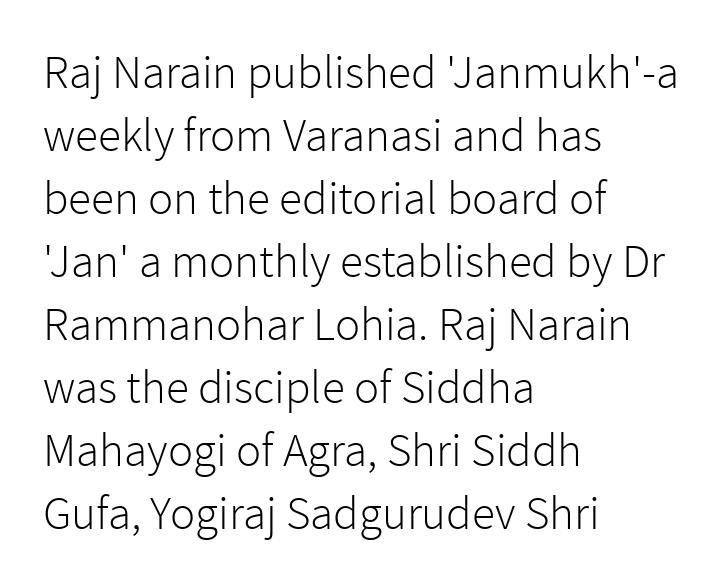
The image shows 47 px light sans-serif type, upright; set left-aligned, normal line spacing (1.34x), normal letter spacing, not underlined; low stroke contrast and a medium x-height.
